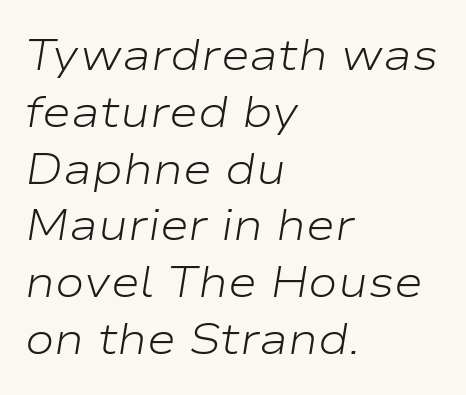
The image shows 44 px light, wide type, italic (leaning right); set left-aligned, normal line spacing (1.29x), normal letter spacing, not underlined; low stroke contrast and a medium x-height.
